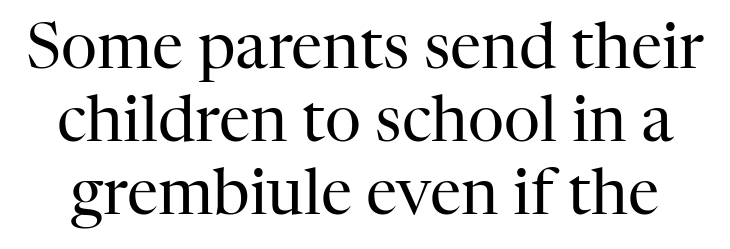
Q: Is the text bold? A: No.
Q: Is the text italic (slanted)? A: No, it is upright.
Q: Is the typeface a serif or a sans-serif typeface? A: Serif.
Q: Is the text underlined? A: No.
Q: Is the spacing between letters normal or unusually wide? A: Normal.
Q: Width (condensed, normal, or wide)? A: Normal.
Q: Stroke contrast? A: High.
Q: x-height? A: Medium.
Q: Monospaced? A: No.
